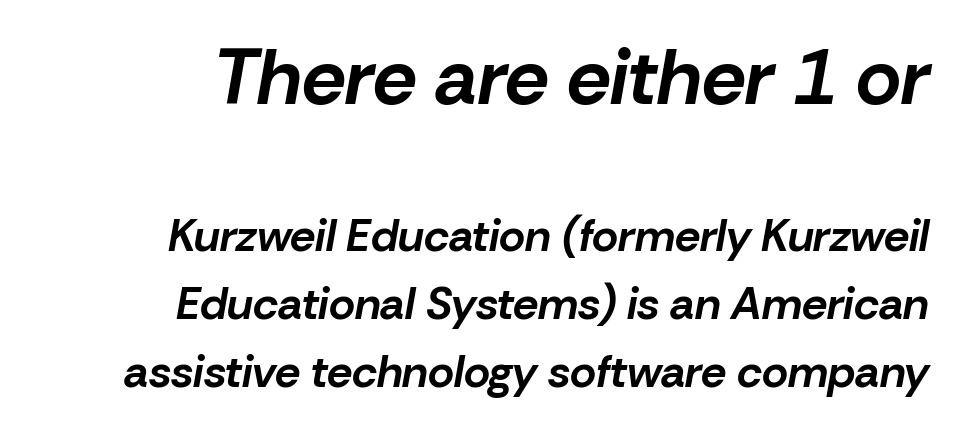
{"italic": "yes", "lean": "right", "slant_degrees": 10, "bold": "yes", "weight": "bold", "width": "normal", "stroke_contrast": "low", "x_height": "medium", "monospaced": "no", "underline": "no", "align": "right", "line_spacing": "normal", "line_spacing_ratio": 1.51, "letter_spacing": "normal", "letter_spacing_em": 0.0, "larger_block": "first", "size_ratio": 1.73, "glyph_px": 78}
